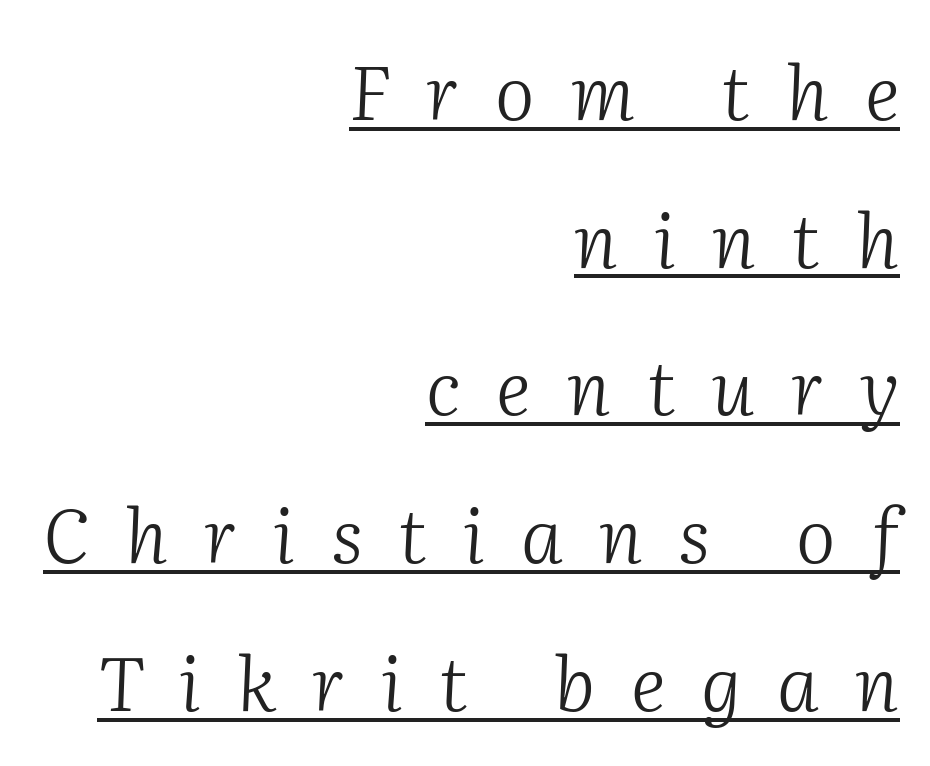
The image shows 75 px light serif type, italic (leaning right); set right-aligned, loose line spacing (1.97x), unusually wide letter spacing (+0.48 em), underlined; medium stroke contrast and a medium x-height.
